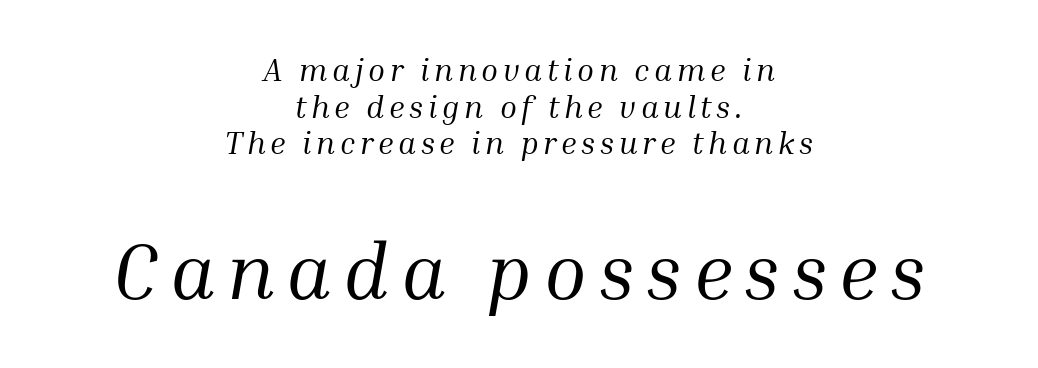
The image shows 78 px regular-weight serif type, italic (leaning right); set centered, line spacing 1.18x, not underlined; the second (bottom) block is 2.52x larger; medium stroke contrast and a medium x-height.
